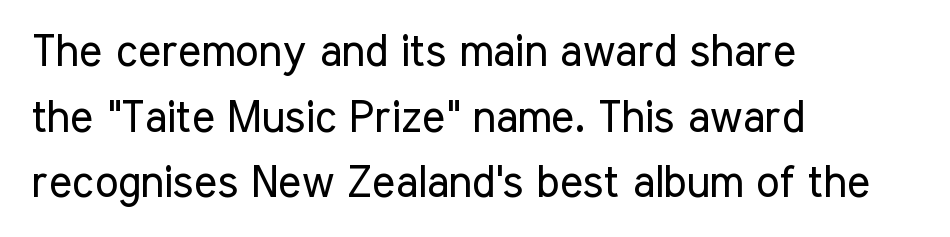
{"serif": "no", "italic": "no", "bold": "no", "weight": "regular", "width": "condensed", "stroke_contrast": "low", "x_height": "medium", "monospaced": "no", "underline": "no", "align": "left", "line_spacing": "normal", "line_spacing_ratio": 1.49, "letter_spacing": "normal", "letter_spacing_em": 0.0, "glyph_px": 44}
